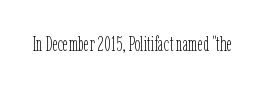
Q: Is the text bold? A: No.
Q: Is the text italic (slanted)? A: No, it is upright.
Q: Is the text underlined? A: No.
Q: Is the spacing between letters normal or unusually wide? A: Normal.
